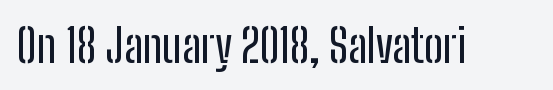
Underlining? Definitely not there. Each word holds together tightly as a unit, with standard inter-letter gaps. Spacing verdict: proportional, widths tailored to each character. The typography opts for an upright posture over an oblique one. Typographically, this falls in the sans-serif category.
